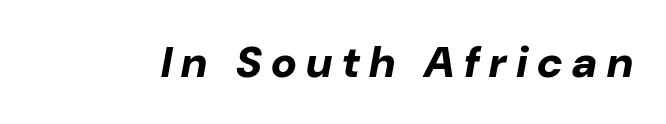
Is this a fixed-width face? No — the glyphs have proportional, varying widths. The glyphs have the mass of a bold cut. Style check: oblique. Descenders are the only things crossing below the line. This sample uses expanded letter spacing, leaving extra air between glyphs.
